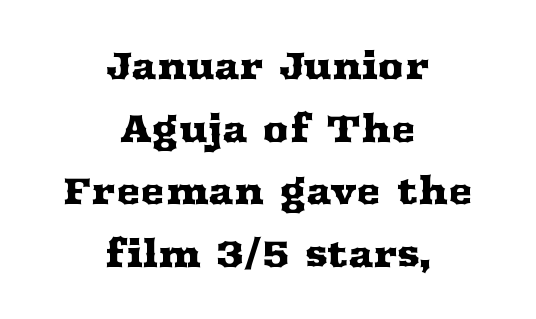
Q: Is the text italic (slanted)? A: No, it is upright.
Q: Is the typeface a serif or a sans-serif typeface? A: Serif.
Q: Is the text underlined? A: No.
Q: How is the paragraph aligned? A: Centered.
Q: Is the spacing between letters normal or unusually wide? A: Normal.
Q: Is the spacing between lines tight, normal or loose? A: Normal.
Q: Width (condensed, normal, or wide)? A: Wide.
Q: Stroke contrast? A: Medium.
Q: x-height? A: Medium.
Q: Monospaced? A: No.
